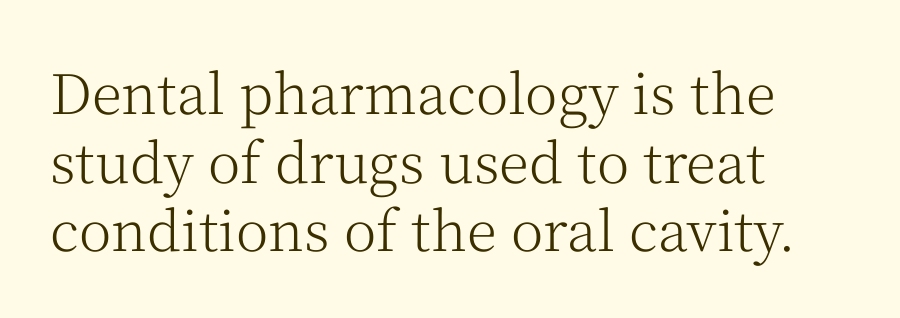
The image shows 55 px light serif type, upright; set left-aligned, normal line spacing (1.25x), normal letter spacing, not underlined; medium stroke contrast and a medium x-height.
